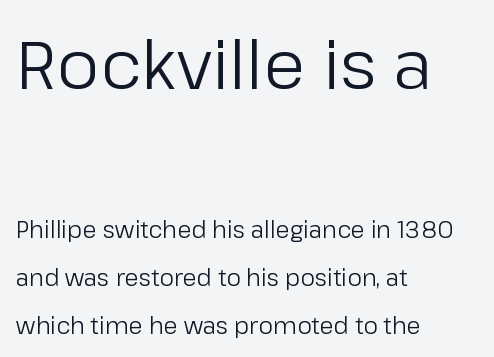
{"serif": "no", "italic": "no", "bold": "no", "weight": "regular", "width": "normal", "stroke_contrast": "low", "x_height": "medium", "monospaced": "no", "underline": "no", "align": "left", "line_spacing": "loose", "line_spacing_ratio": 2.09, "letter_spacing": "normal", "letter_spacing_em": 0.0, "larger_block": "first", "size_ratio": 2.96, "glyph_px": 68}
